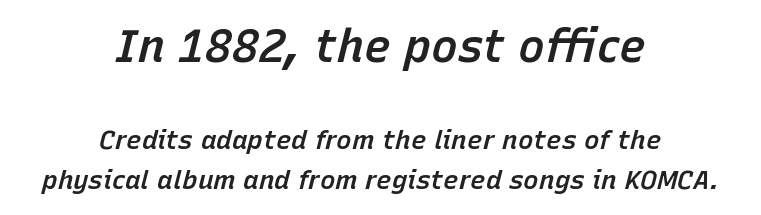
Q: Is the text bold? A: Semi-bold.
Q: Is the text italic (slanted)? A: Yes, it leans right by about 15 degrees.
Q: Is the text underlined? A: No.
Q: How is the paragraph aligned? A: Centered.
Q: Is the spacing between letters normal or unusually wide? A: Normal.
Q: Is the spacing between lines tight, normal or loose? A: Normal.
Q: Which block of text is set in a larger size, the first (top) or the second (bottom)? A: The first (top) one.
Q: Width (condensed, normal, or wide)? A: Normal.
Q: Stroke contrast? A: Low.
Q: x-height? A: Medium.
Q: Monospaced? A: No.
